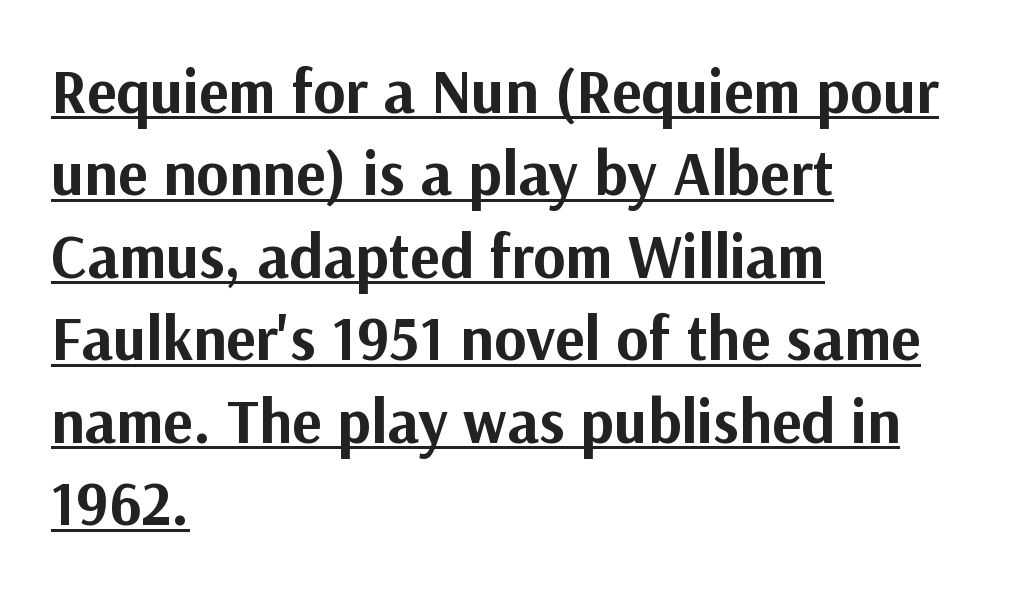
Q: Is the text bold? A: Yes.
Q: Is the text italic (slanted)? A: No, it is upright.
Q: Is the typeface a serif or a sans-serif typeface? A: Sans-serif.
Q: Is the text underlined? A: Yes.
Q: How is the paragraph aligned? A: Left-aligned.
Q: Is the spacing between letters normal or unusually wide? A: Normal.
Q: Is the spacing between lines tight, normal or loose? A: Normal.
Q: Width (condensed, normal, or wide)? A: Normal.
Q: Stroke contrast? A: Medium.
Q: x-height? A: Medium.
Q: Monospaced? A: No.
